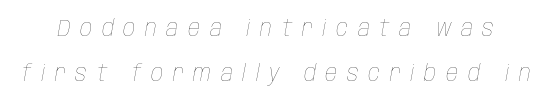
{"italic": "yes", "lean": "right", "slant_degrees": 10, "bold": "no", "underline": "no", "line_spacing_ratio": 1.88, "letter_spacing": "wide", "letter_spacing_em": 0.4, "glyph_px": 24}
